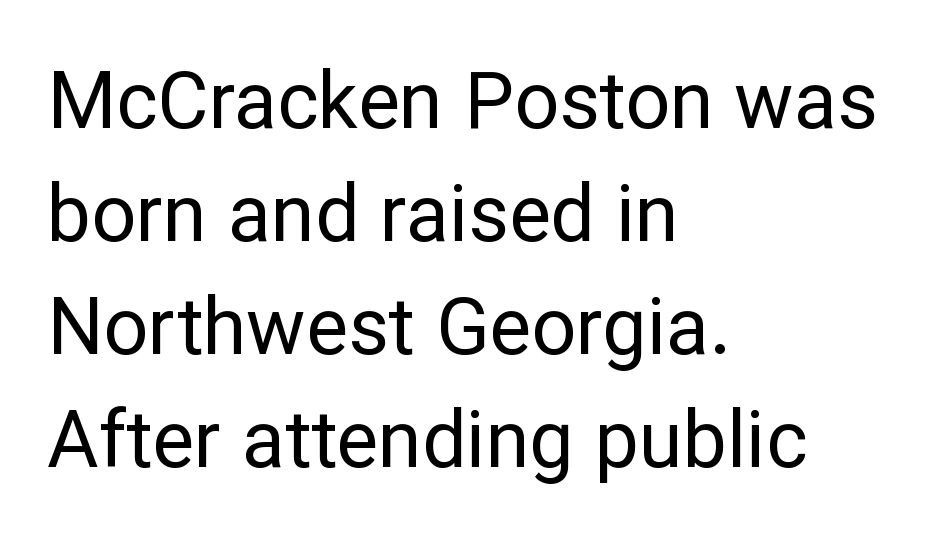
The image shows 79 px regular-weight sans-serif type, upright; set left-aligned, normal line spacing (1.43x), normal letter spacing, not underlined; low stroke contrast and a medium x-height.
